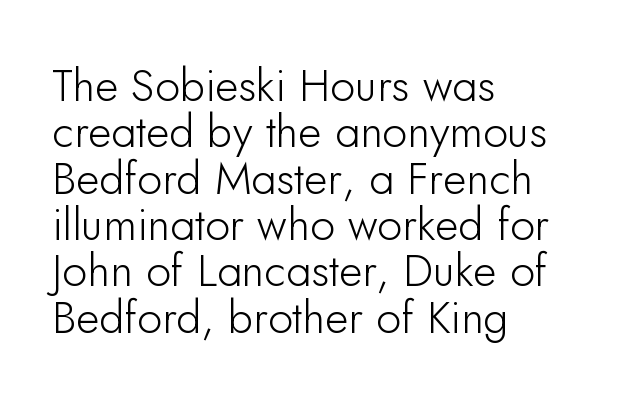
{"serif": "no", "italic": "no", "width": "normal", "stroke_contrast": "low", "x_height": "small", "monospaced": "no", "underline": "no", "align": "left", "line_spacing": "tight", "line_spacing_ratio": 1.03, "letter_spacing": "normal", "letter_spacing_em": 0.0, "glyph_px": 45}
